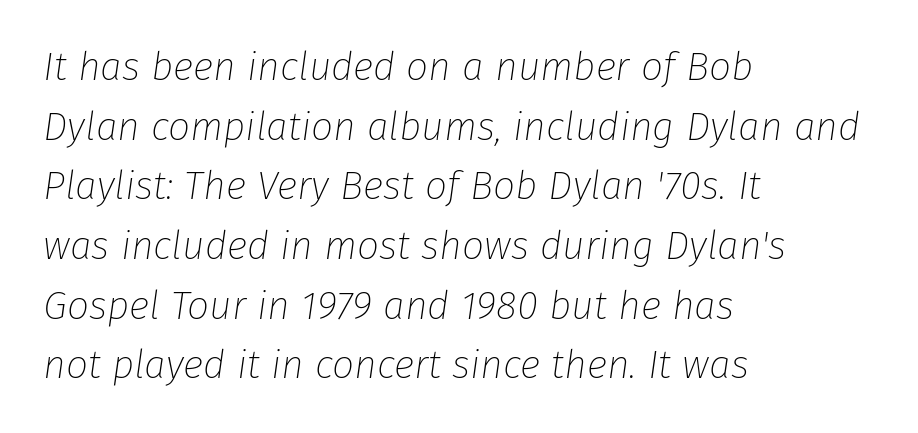
Decoration check: the copy has no underline. Words appear dense and cohesive because spacing is normal. Stroke thickness stays within the range of a standard reading face or lighter. These lines are rendered in a variable-pitch font. The passage shown leans; its letterforms are oblique. The lines sit at an ordinary, default distance from one another.
